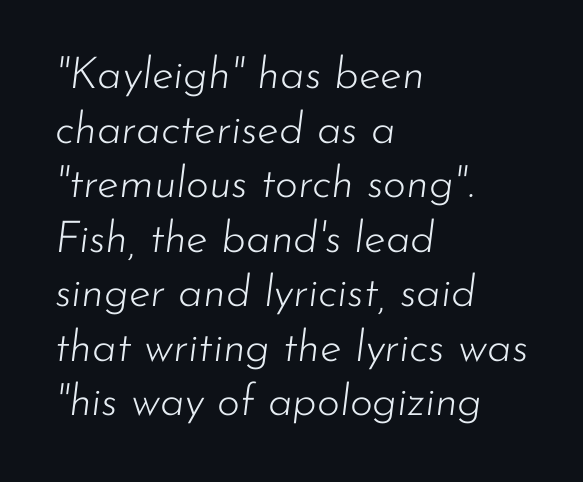
{"italic": "yes", "lean": "right", "slant_degrees": 7, "bold": "no", "weight": "light", "width": "normal", "stroke_contrast": "low", "x_height": "small", "monospaced": "no", "underline": "no", "align": "left", "line_spacing_ratio": 1.24, "letter_spacing": "normal", "letter_spacing_em": 0.0, "glyph_px": 44}
